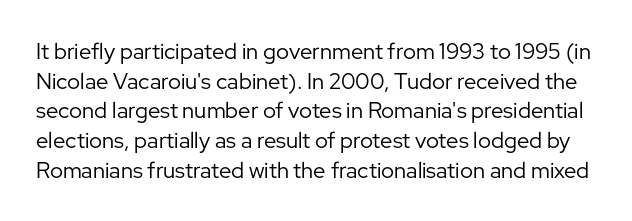
{"italic": "no", "bold": "no", "underline": "no", "line_spacing": "normal", "line_spacing_ratio": 1.35, "letter_spacing": "normal", "letter_spacing_em": 0.0, "glyph_px": 22}
